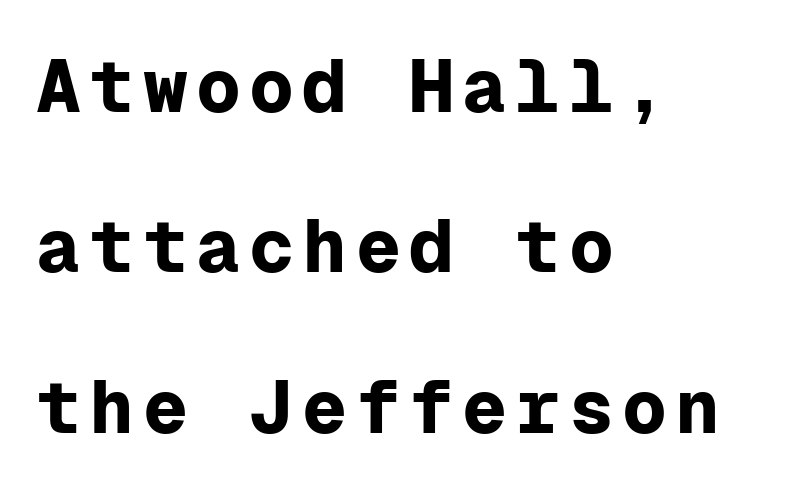
The rendering uses a large line-height, opening up the rows. Beneath every word, the page is bare. This sample uses an upright cut, with every glyph sitting square on the baseline. Looks like terminal output: every glyph gets an equal slot.
